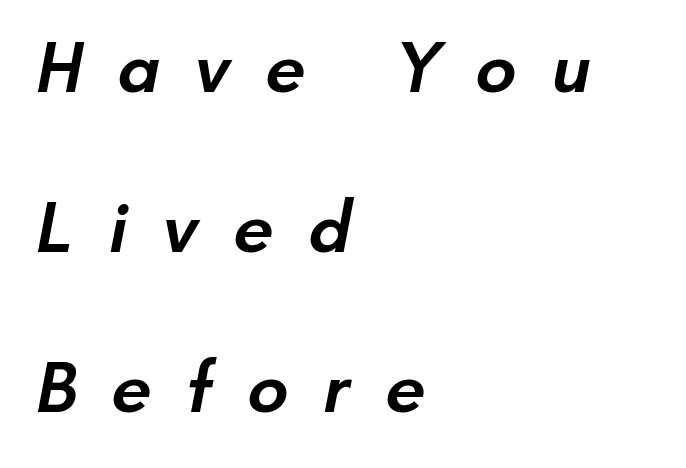
Q: Is the text bold? A: Semi-bold.
Q: Is the typeface a serif or a sans-serif typeface? A: Sans-serif.
Q: Is the text underlined? A: No.
Q: How is the paragraph aligned? A: Left-aligned.
Q: Is the spacing between letters normal or unusually wide? A: Unusually wide.
Q: Is the spacing between lines tight, normal or loose? A: Loose.
Q: Width (condensed, normal, or wide)? A: Normal.
Q: Stroke contrast? A: Low.
Q: x-height? A: Small.
Q: Monospaced? A: No.
